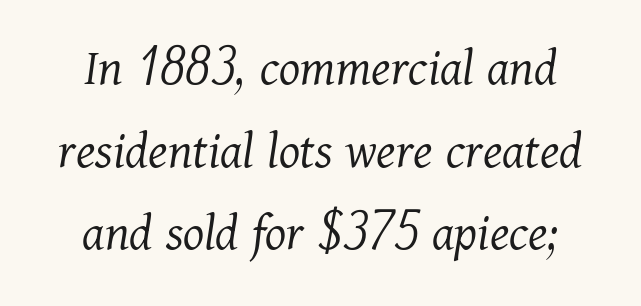
{"serif": "yes", "italic": "yes", "lean": "right", "slant_degrees": 11, "bold": "no", "weight": "light", "width": "normal", "stroke_contrast": "medium", "x_height": "medium", "monospaced": "no", "underline": "no", "align": "center", "line_spacing": "normal", "line_spacing_ratio": 1.53, "letter_spacing": "normal", "letter_spacing_em": 0.0, "glyph_px": 54}
